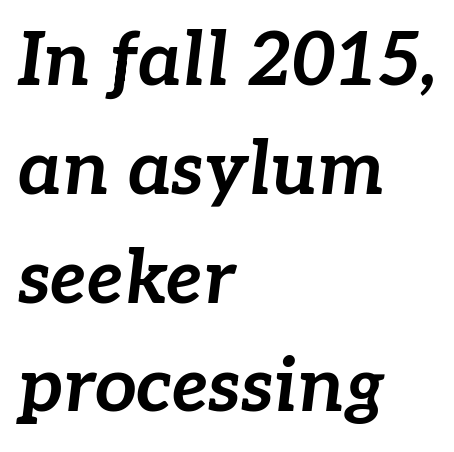
Each letter keeps its own natural width here, so spacing adapts to shape. It's the slanting kind of type. Nobody drew a line under any word here. One glance says typical: line gaps are just what's usual.
